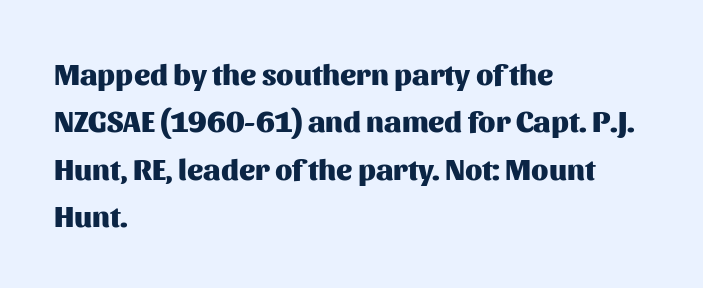
The font is running at its bold setting. The line texture is even and compact thanks to regular tracking. Underlining? Definitely not there. Type style note: lacks serifs. Line spacing here is normal.
